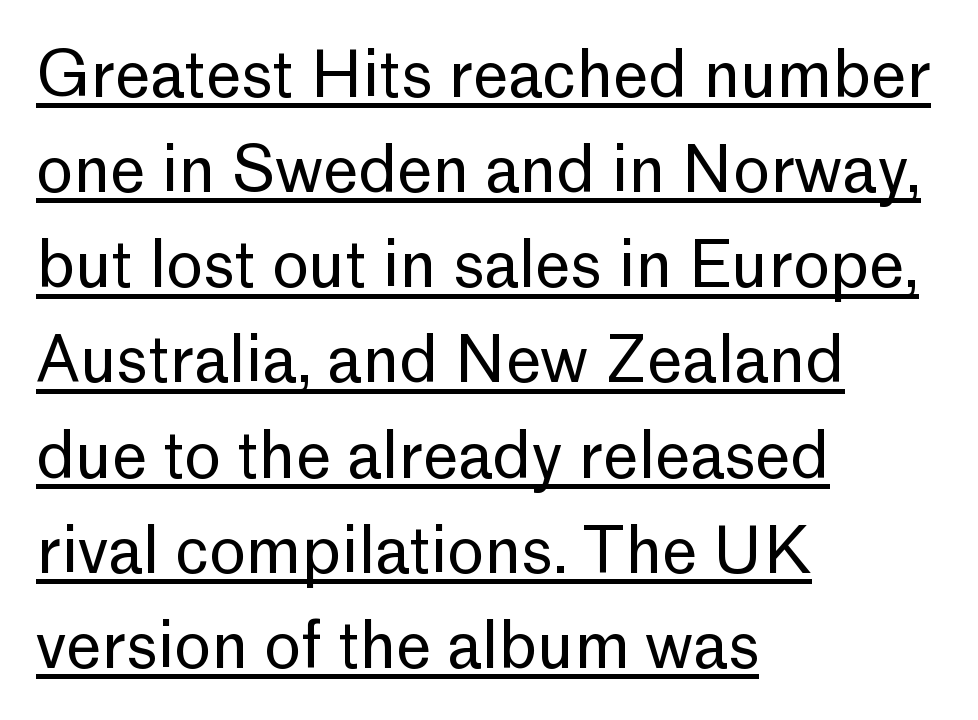
The image shows 63 px regular-weight sans-serif type, upright; set left-aligned, normal line spacing (1.51x), normal letter spacing, underlined; low stroke contrast and a medium x-height.
